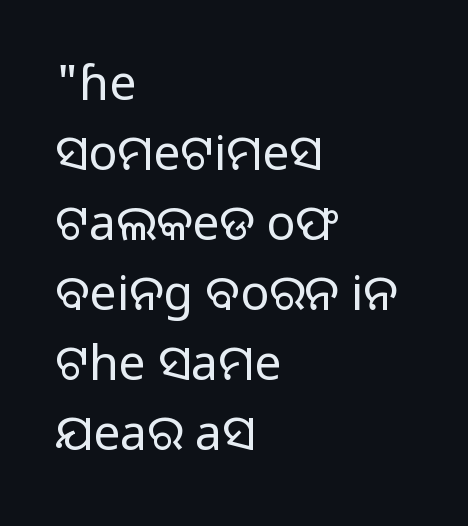
The passage shown is typeset with a sans-serif family. Stem width sits at or under what a default text font uses. What's the leading like? Ordinary, nothing unusual. Looks like regular typesetting: each glyph gets only the width it needs.
